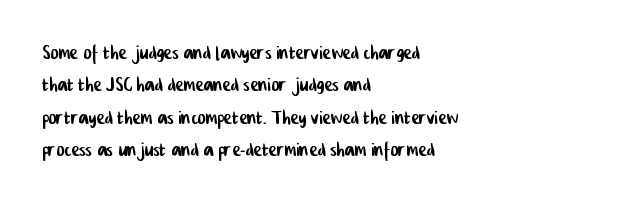
The image shows 25 px text type; set left-aligned, normal line spacing (1.3x), normal letter spacing, not underlined.
